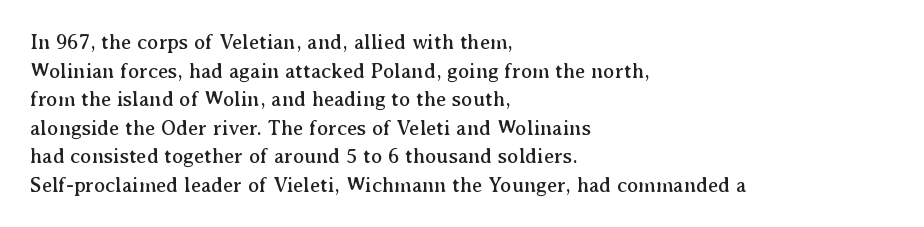
The image shows 21 px text type, upright; set left-aligned, normal line spacing (1.36x), normal letter spacing, not underlined.
